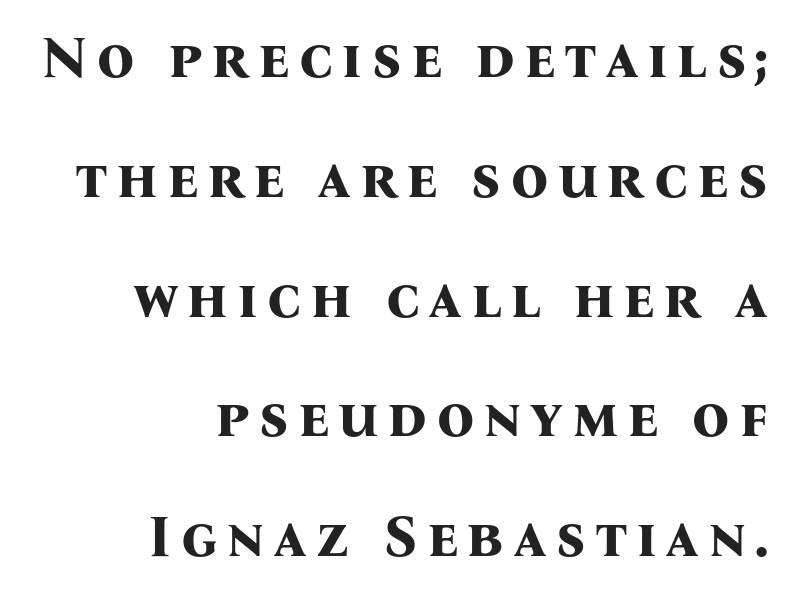
{"serif": "yes", "italic": "no", "bold": "yes", "weight": "bold", "width": "normal", "stroke_contrast": "medium", "x_height": "medium", "monospaced": "no", "underline": "no", "align": "right", "line_spacing": "loose", "line_spacing_ratio": 2.03, "glyph_px": 59}
